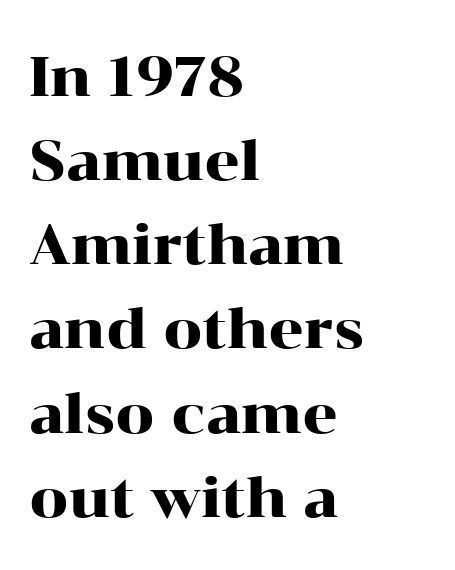
The image shows 55 px wide serif type, upright; set left-aligned, normal line spacing (1.53x), normal letter spacing, not underlined; high stroke contrast and a medium x-height.
